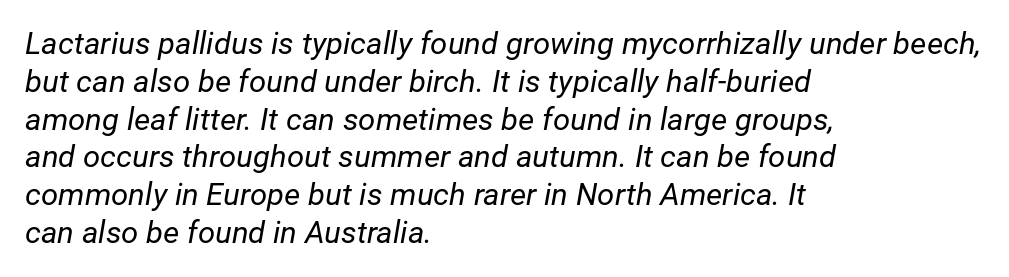
Where is the straight margin? On the left. Stems and bowls with no extra thickness — not bold. Quick note: underline off. Looking at the ascenders, they clearly lean. The rendering uses natural spacing where letterforms have individual widths. Standard letterfit; no display-style spreading of the glyphs.
